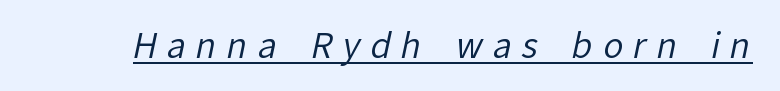
The image shows 34 px regular-weight sans-serif type; set unusually wide letter spacing (+0.3 em), underlined; low stroke contrast and a medium x-height.
